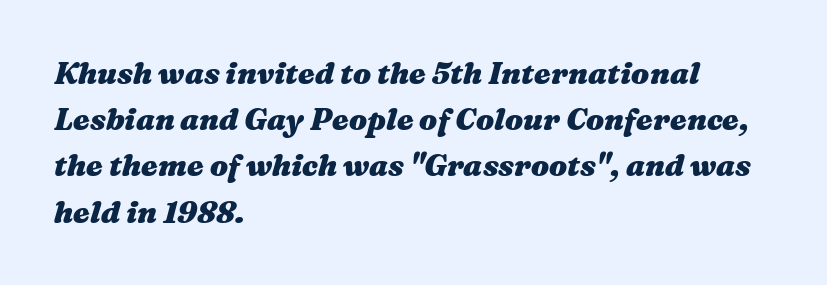
The image shows 30 px heavy, wide type, italic (leaning right); set left-aligned, normal line spacing (1.54x), normal letter spacing, not underlined; medium stroke contrast and a medium x-height.
